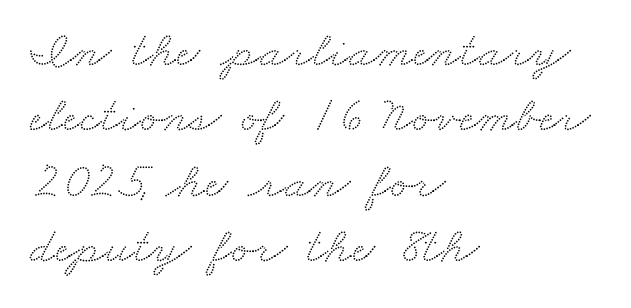
You could not count columns in this text — the font is proportionally spaced. The passage shown has conventional tracking throughout. These lines stack with their left ends in a neat column. Has an underline been added? It has not. Each letter's strokes conclude with small projecting serifs. Normally led — the rows are evenly, conventionally spaced.
